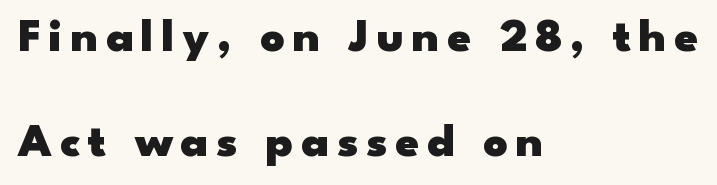
Q: Is the text bold? A: Yes.
Q: Is the text italic (slanted)? A: No, it is upright.
Q: Is the typeface a serif or a sans-serif typeface? A: Sans-serif.
Q: Is the text underlined? A: No.
Q: How is the paragraph aligned? A: Left-aligned.
Q: Is the spacing between lines tight, normal or loose? A: Loose.
Q: Width (condensed, normal, or wide)? A: Wide.
Q: Stroke contrast? A: Low.
Q: x-height? A: Small.
Q: Monospaced? A: No.
